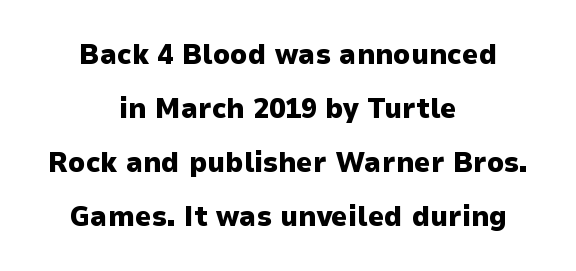
Q: Is the text bold? A: Yes.
Q: Is the text italic (slanted)? A: No, it is upright.
Q: Is the typeface a serif or a sans-serif typeface? A: Sans-serif.
Q: Is the text underlined? A: No.
Q: How is the paragraph aligned? A: Centered.
Q: Is the spacing between letters normal or unusually wide? A: Normal.
Q: Width (condensed, normal, or wide)? A: Normal.
Q: Stroke contrast? A: Low.
Q: x-height? A: Medium.
Q: Monospaced? A: No.
